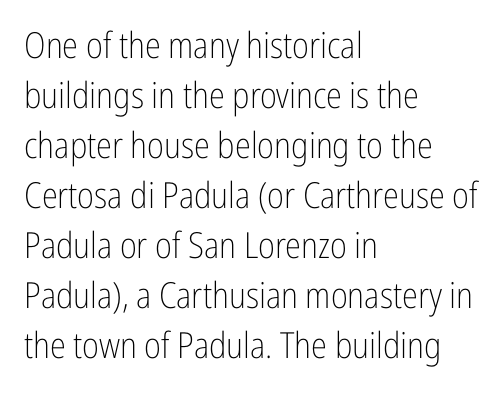
The strokes carry an ordinary text weight at most. The lines sit at an ordinary, default distance from one another. The letters advance in unequal steps, a hallmark of proportional type. The text was rendered using a sans face with plain stroke endings. Nobody touched the tracking dial on this one. Any mark beneath the type? The region is blank.
